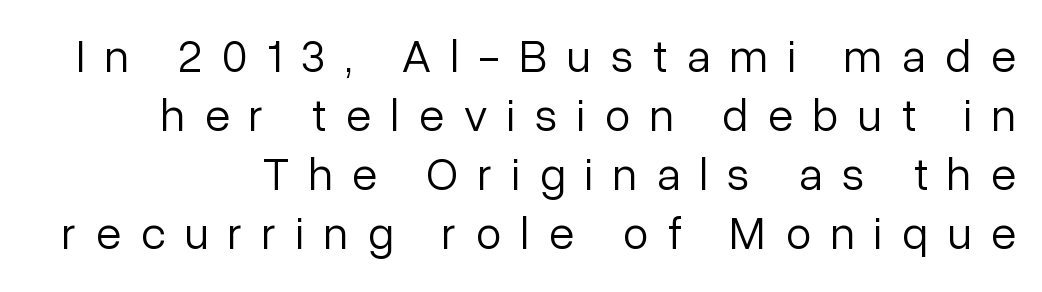
Q: Is the text bold? A: No.
Q: Is the text italic (slanted)? A: No, it is upright.
Q: Is the typeface a serif or a sans-serif typeface? A: Sans-serif.
Q: Is the text underlined? A: No.
Q: How is the paragraph aligned? A: Right-aligned.
Q: Is the spacing between letters normal or unusually wide? A: Unusually wide.
Q: Is the spacing between lines tight, normal or loose? A: Normal.
Q: Width (condensed, normal, or wide)? A: Normal.
Q: Stroke contrast? A: Low.
Q: x-height? A: Medium.
Q: Monospaced? A: No.
